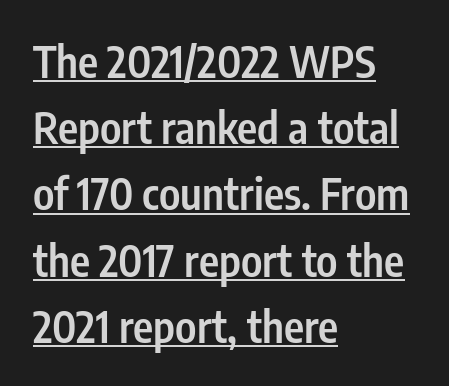
The image shows 43 px semibold, condensed sans-serif type, upright; set left-aligned, normal line spacing (1.54x), normal letter spacing, underlined; low stroke contrast and a medium x-height.
